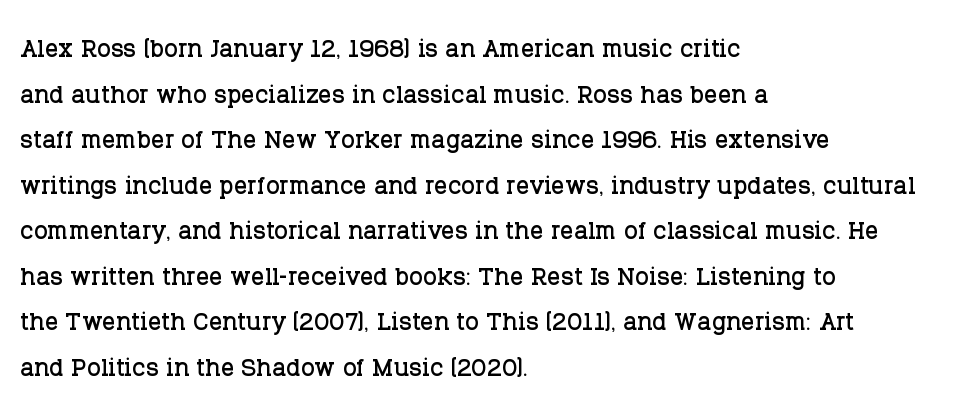
If you measured baseline to baseline, you'd find a middling distance. Descenders are the only things crossing below the line. Does extra space separate the letters? No, they use regular spacing. The paragraph has a hard left edge and a soft right edge. When letters stand straight like this, we call the style roman or upright. The passage shown is typed in a proportional face where columns would drift.
